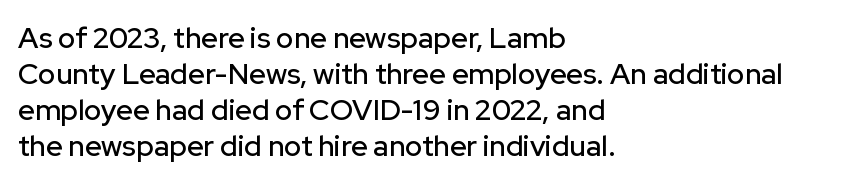
{"serif": "no", "italic": "no", "width": "normal", "stroke_contrast": "low", "x_height": "medium", "monospaced": "no", "underline": "no", "align": "left", "line_spacing_ratio": 1.24, "letter_spacing": "normal", "letter_spacing_em": 0.0, "glyph_px": 29}
